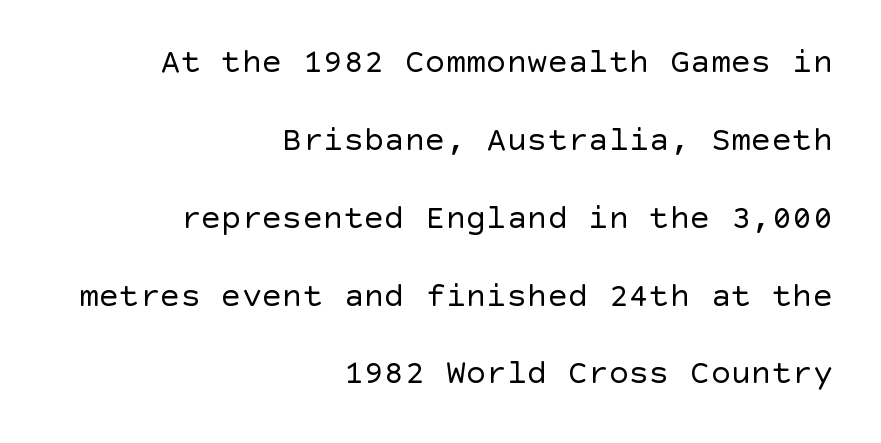
{"serif": "no", "italic": "no", "bold": "no", "weight": "regular", "width": "normal", "x_height": "large", "underline": "no", "align": "right", "line_spacing": "loose", "line_spacing_ratio": 2.29, "letter_spacing": "normal", "letter_spacing_em": 0.0, "glyph_px": 34}
